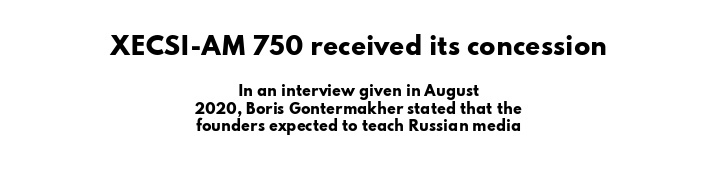
The image shows 24 px bold type, upright; set centered, normal line spacing (1.25x), normal letter spacing, not underlined; the first (top) block is 1.71x larger.
